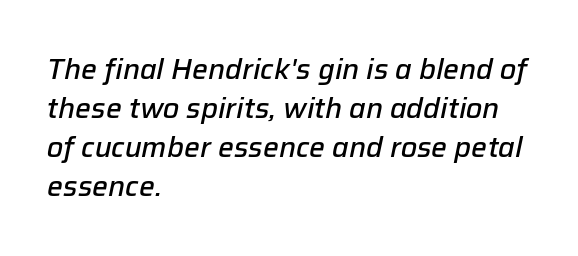
As a designer I'd log this as weight 600, semibold. Any mark beneath the type? The region is blank. Here the designer chose a conventional face with non-uniform glyph widths. Layout note: lines flush left. The typography opts for an oblique posture over an upright one.
